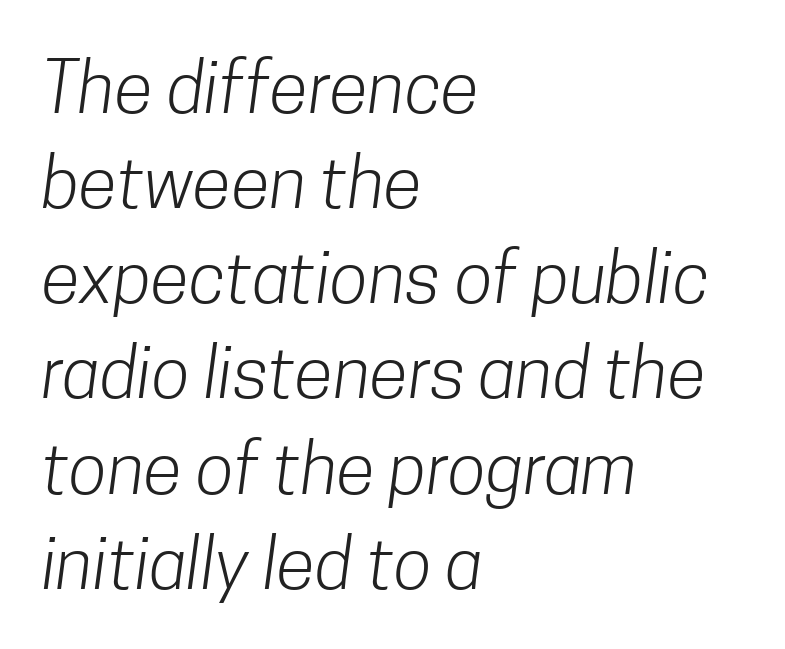
Grotesque or geometric, the face here clearly has no serifs. No word sits above an underline. Compared with a typical body face, this is equally light or lighter still. The text block is weighted toward the left margin, trailing off unevenly rightward.
